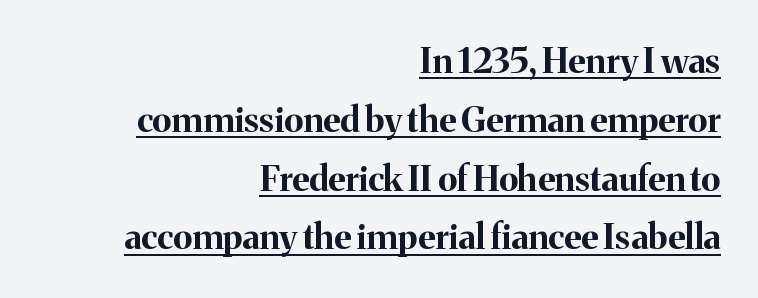
Q: Is the text bold? A: Yes.
Q: Is the text italic (slanted)? A: No, it is upright.
Q: Is the typeface a serif or a sans-serif typeface? A: Serif.
Q: Is the text underlined? A: Yes.
Q: How is the paragraph aligned? A: Right-aligned.
Q: Is the spacing between letters normal or unusually wide? A: Normal.
Q: Is the spacing between lines tight, normal or loose? A: Normal.
Q: Width (condensed, normal, or wide)? A: Normal.
Q: Stroke contrast? A: Medium.
Q: x-height? A: Medium.
Q: Monospaced? A: No.
